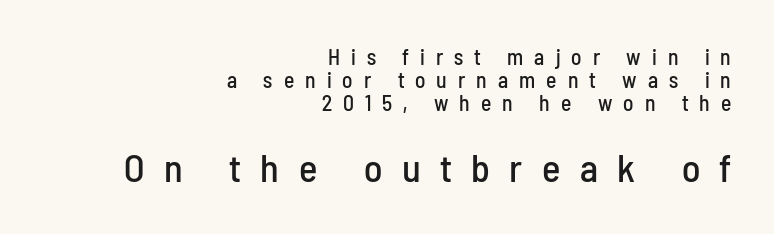
{"serif": "no", "italic": "no", "width": "condensed", "stroke_contrast": "low", "x_height": "medium", "monospaced": "no", "underline": "no", "align": "right", "line_spacing": "tight", "line_spacing_ratio": 1.05, "letter_spacing": "wide", "letter_spacing_em": 0.5, "larger_block": "second", "size_ratio": 1.77, "glyph_px": 39}
